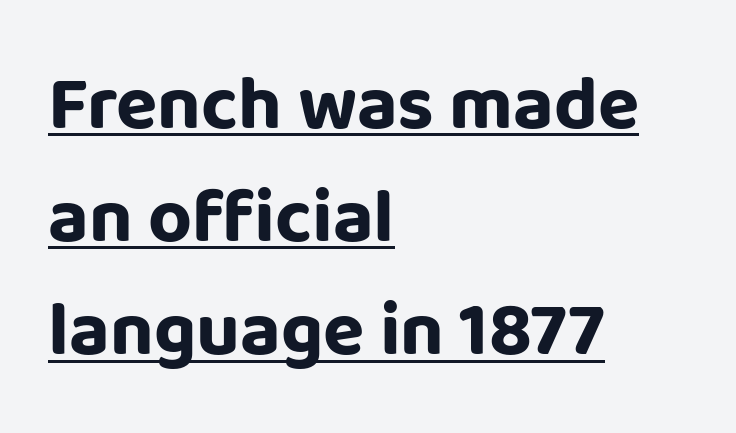
What stands out about the letter spacing? Nothing — it is the standard amount. Nothing sits at the stroke ends, so this counts as sans-serif. Do the characters align in a grid? No, the font is proportional. A typesetter would mark this as roman, not italic. If you measured baseline to baseline, you'd find a middling distance.
